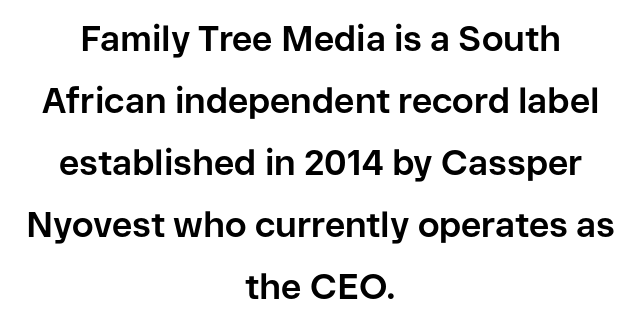
The whitespace from short lines is split evenly between both sides. The typeface chosen for these lines omits serifs. Underlining? Definitely not there. The letters stand straight up with perfectly vertical stems. The rendering keeps characters at their native spacing.
